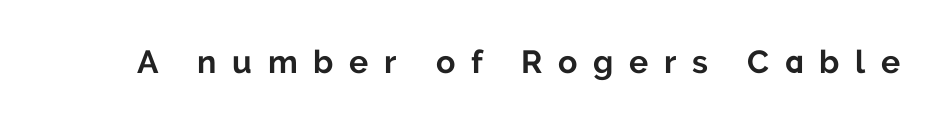
{"serif": "no", "italic": "no", "bold": "yes", "weight": "bold", "width": "normal", "stroke_contrast": "low", "x_height": "medium", "monospaced": "no", "underline": "no", "letter_spacing": "wide", "letter_spacing_em": 0.49, "glyph_px": 32}
